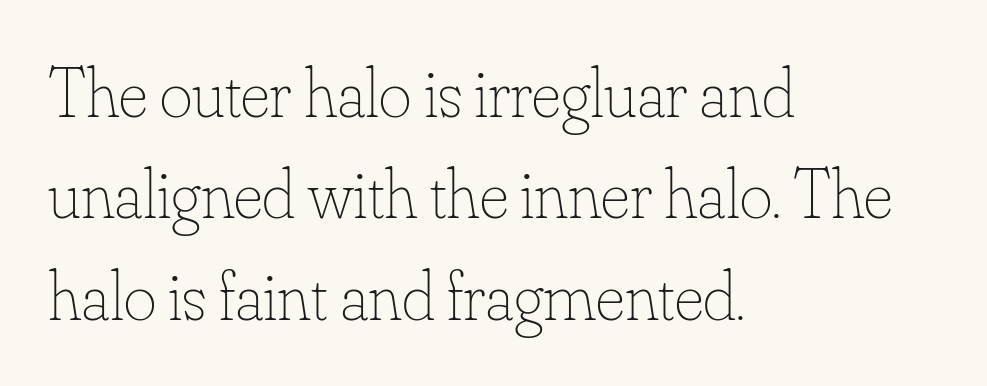
The image shows 70 px thin type, upright; set left-aligned, normal line spacing (1.45x), normal letter spacing, not underlined; low stroke contrast and a small x-height.
